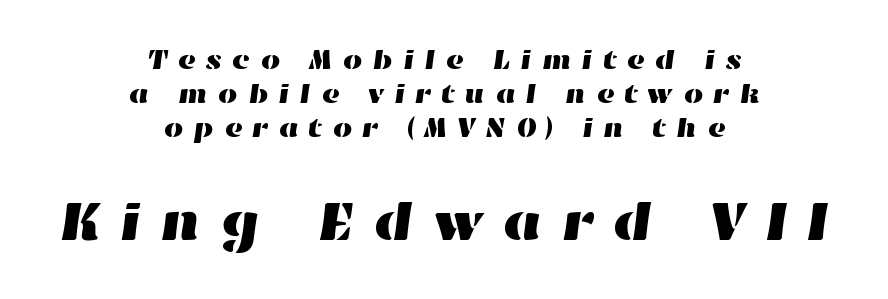
Horizontally, the lines are justified to the midpoint only. Descender tails drop into unmarked territory. Think of a printed novel: that variable character pitch is what you see here. Caption: upper text group reduced, lower text group enlarged. Inter-character spacing is expanded well beyond the font's built-in metrics.
